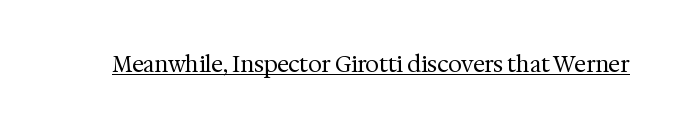
Does a line run under the words? Yes, clearly. Each word holds together tightly as a unit, with standard inter-letter gaps. When letters stand straight like this, we call the style roman or upright. Compared with a typical body face, this is equally light or lighter still.
